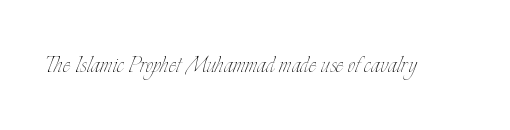
The strokes are not fattened; the text isn't bold. Standard letterfit; no display-style spreading of the glyphs. The passage shown is typed in a proportional face where columns would drift. No word sits above an underline.
